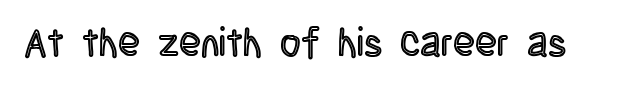
The rendering uses natural spacing where letterforms have individual widths. Characters remain perfectly vertical along every line. Is the letter spacing exaggerated? No — it looks like the ordinary default. Each row of text sits above clean, open space.
